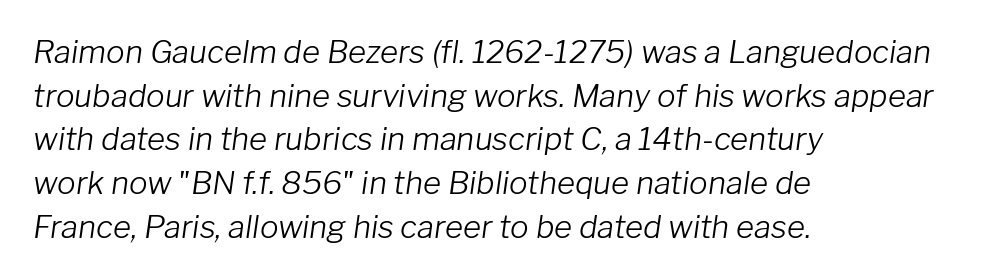
This sample has the flowing, uneven cadence of proportional lettering. The rendering applies a slant to the glyphs. What stands out about the letter spacing? Nothing — it is the standard amount. These glyphs show unthickened strokes, regular width or finer. Horizontal bands of white between lines are of average thickness. The space directly below the letters is spotless.
